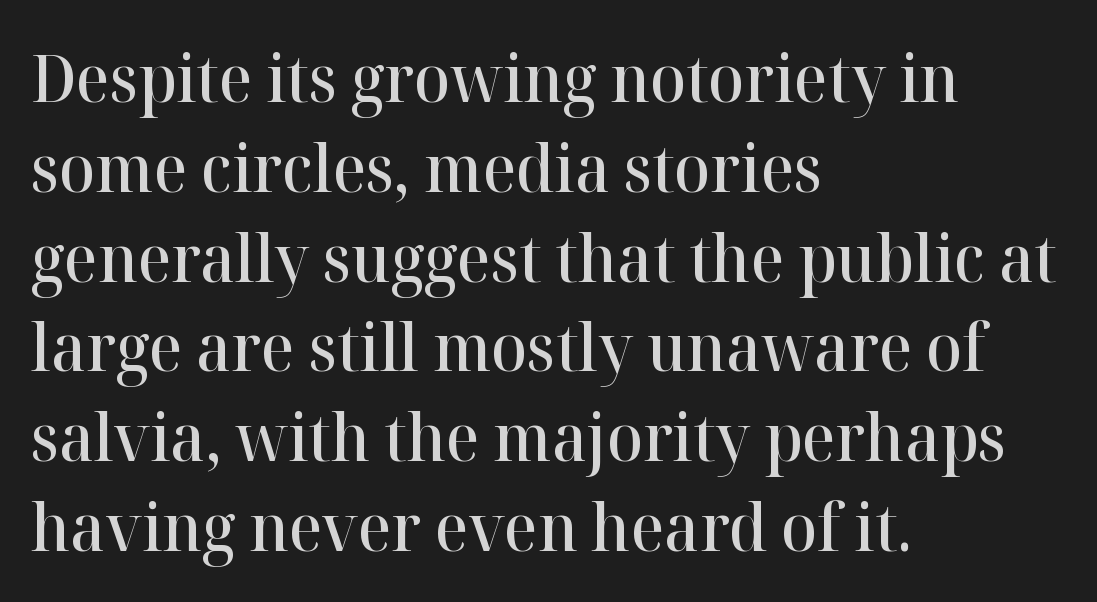
The image shows 66 px semibold serif type, upright; set left-aligned, normal line spacing (1.36x), normal letter spacing, not underlined; high stroke contrast and a medium x-height.
